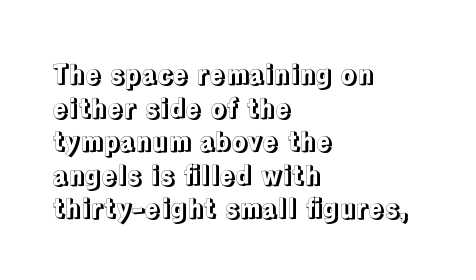
The image shows 26 px text type, upright; set left-aligned, normal line spacing (1.29x), normal letter spacing, not underlined.
